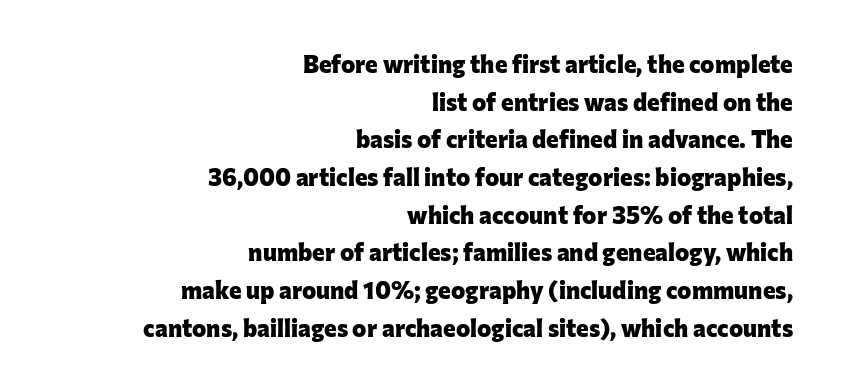
The image shows 24 px bold type, upright; set right-aligned, normal line spacing (1.57x), normal letter spacing, not underlined.
